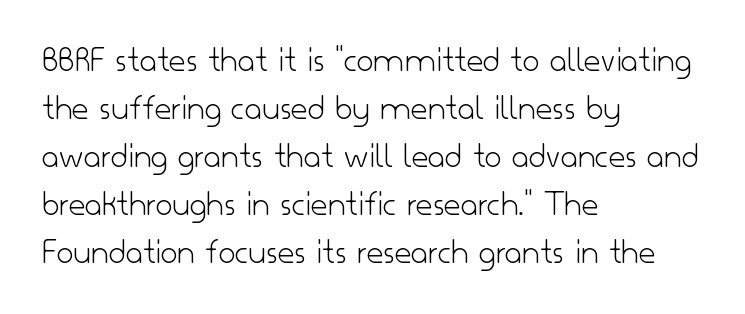
Q: Is the text bold? A: No.
Q: Is the text italic (slanted)? A: No, it is upright.
Q: Is the typeface a serif or a sans-serif typeface? A: Sans-serif.
Q: Is the text underlined? A: No.
Q: How is the paragraph aligned? A: Left-aligned.
Q: Is the spacing between letters normal or unusually wide? A: Normal.
Q: Is the spacing between lines tight, normal or loose? A: Normal.
Q: Width (condensed, normal, or wide)? A: Normal.
Q: Stroke contrast? A: Low.
Q: x-height? A: Small.
Q: Monospaced? A: No.
